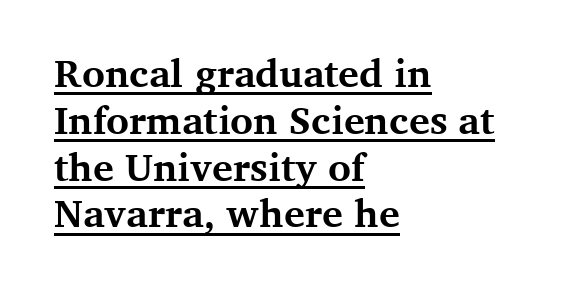
{"serif": "yes", "italic": "no", "bold": "yes", "weight": "bold", "width": "normal", "stroke_contrast": "medium", "x_height": "medium", "monospaced": "no", "underline": "yes", "align": "left", "line_spacing_ratio": 1.2, "letter_spacing": "normal", "letter_spacing_em": 0.0, "glyph_px": 39}
